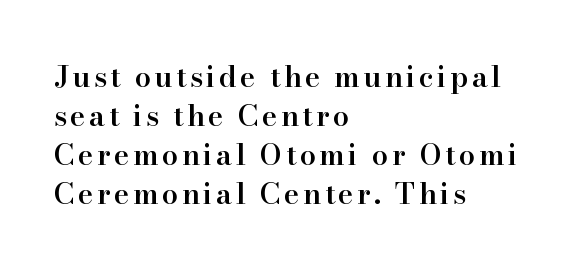
The image shows 29 px semibold serif type, upright; set left-aligned, normal line spacing (1.35x), not underlined; high stroke contrast and a small x-height.
